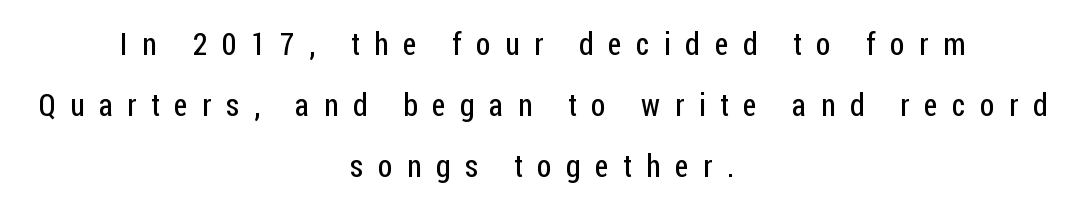
The image shows 31 px regular-weight, condensed sans-serif type, upright; set centered, loose line spacing (1.96x), unusually wide letter spacing (+0.47 em), not underlined; low stroke contrast and a medium x-height.
